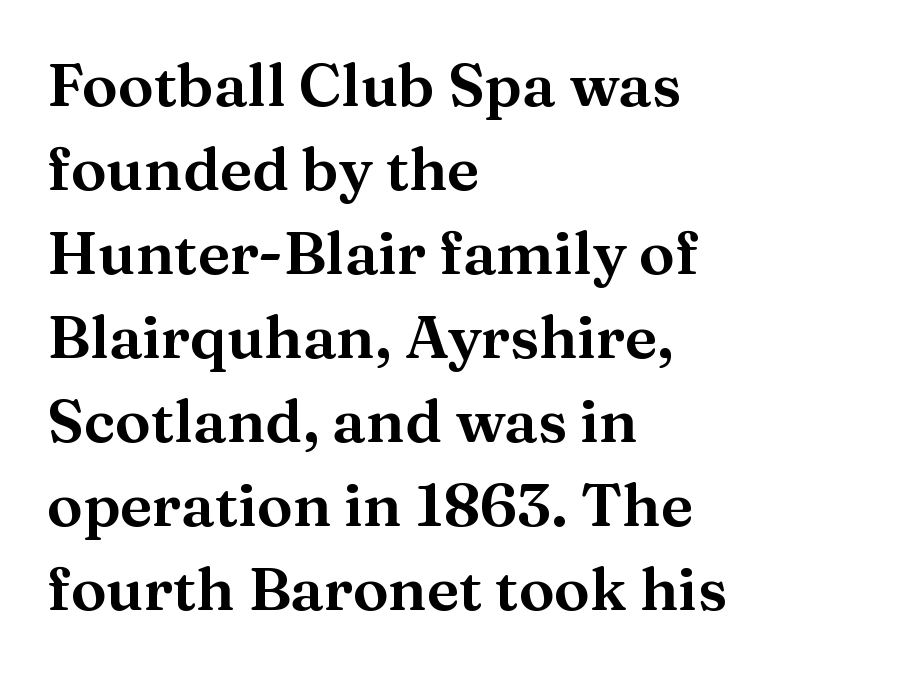
Yep, those are serifs on the letters. Unmarked baselines from the first word to the last. Is there any slant? The stems are plumb. The gaps between neighbouring characters are ordinary and unremarkable. Regular leading.
